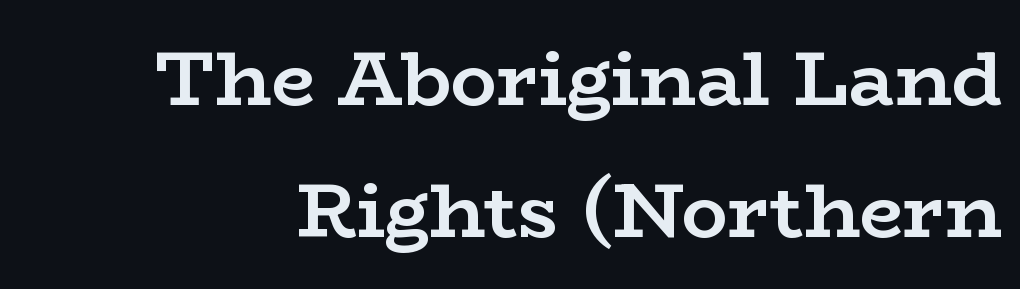
{"serif": "yes", "italic": "no", "bold": "yes", "weight": "semibold", "width": "wide", "stroke_contrast": "low", "x_height": "medium", "monospaced": "no", "underline": "no", "line_spacing_ratio": 1.72, "letter_spacing": "normal", "letter_spacing_em": 0.0, "glyph_px": 77}
